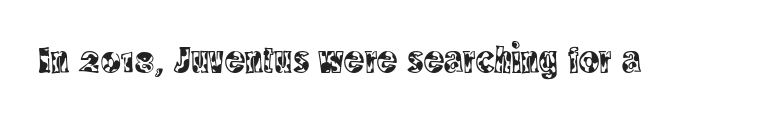
{"serif": "yes", "italic": "no", "width": "condensed", "x_height": "large", "monospaced": "no", "underline": "no", "letter_spacing": "normal", "letter_spacing_em": 0.0, "glyph_px": 38}
